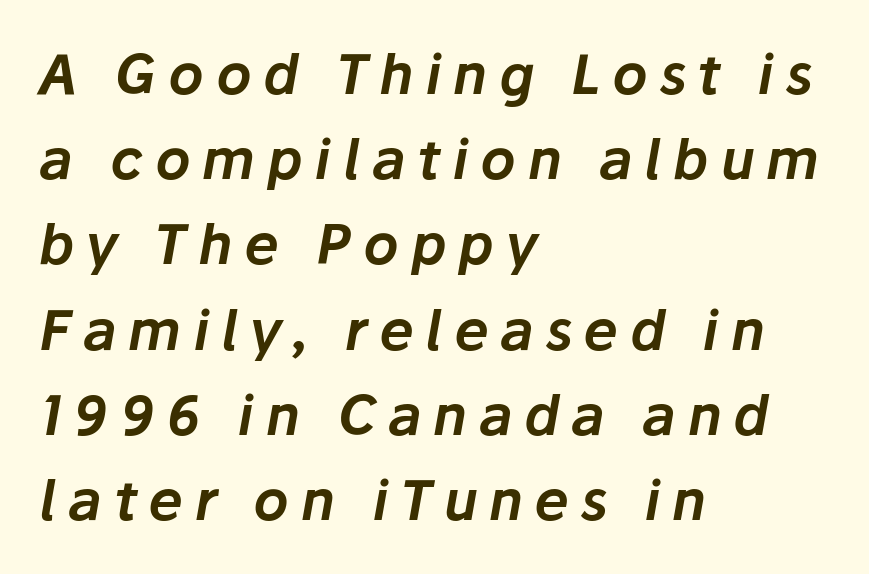
{"italic": "yes", "lean": "right", "slant_degrees": 10, "width": "normal", "stroke_contrast": "low", "x_height": "medium", "monospaced": "no", "underline": "no", "align": "left", "line_spacing": "normal", "line_spacing_ratio": 1.55, "letter_spacing": "wide", "letter_spacing_em": 0.21, "glyph_px": 55}
